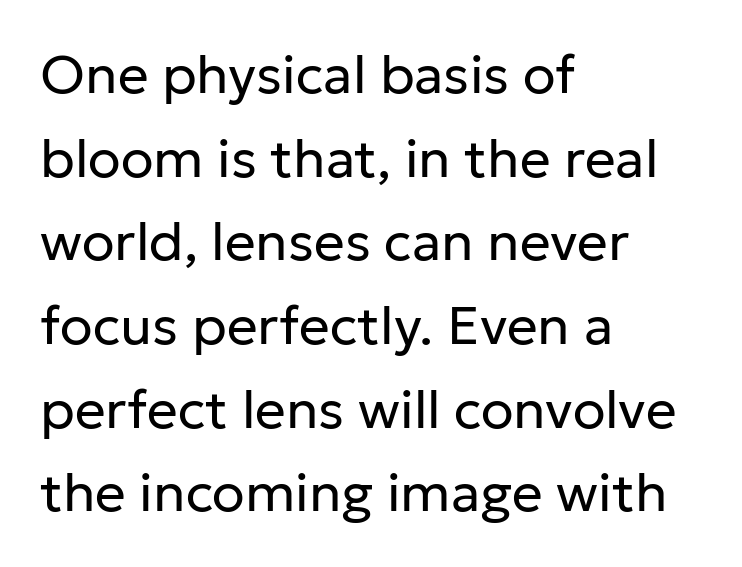
The baseline area is clear. Horizontal alignment here is leftward, the default for most running prose. Note: no serifs on the glyphs. Does extra space separate the letters? No, they use regular spacing. The passage shown is typed in a proportional face where columns would drift.
